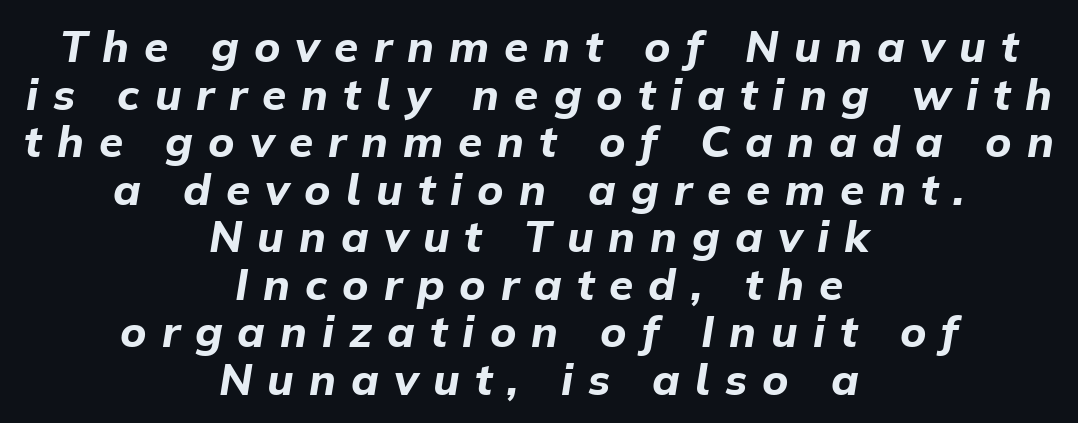
No word sits above an underline. Note the varied advance widths — an 'i' is clearly narrower than an 'm'. The face used here has the dense, thick strokes of a bold. These lines are centered, leaving both edges ragged.
